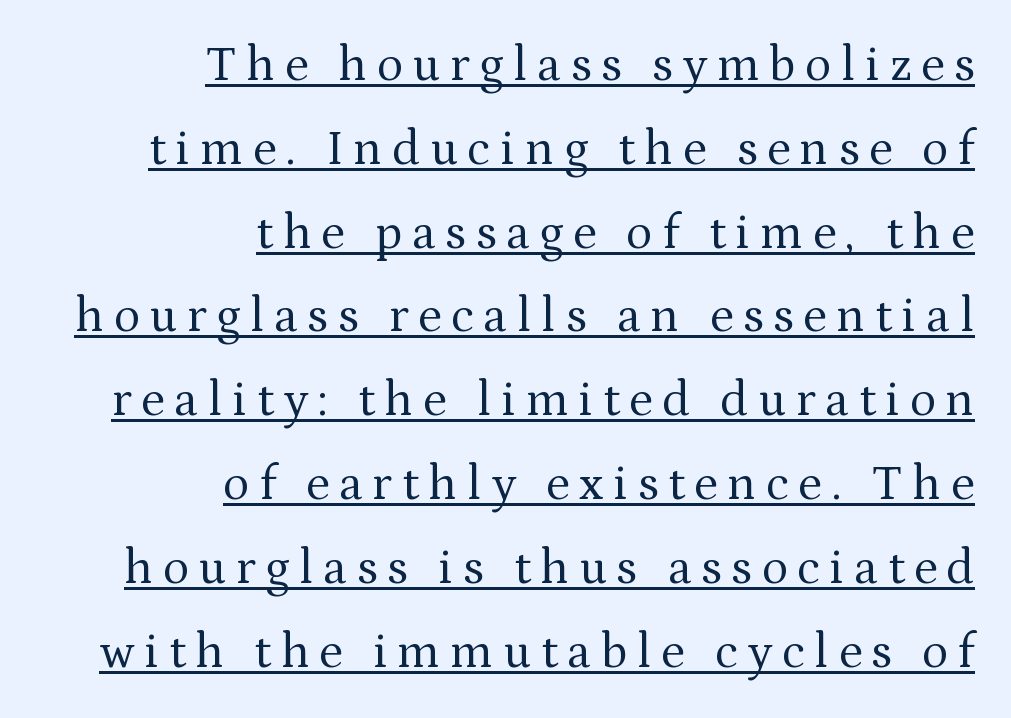
{"serif": "yes", "italic": "no", "bold": "no", "weight": "regular", "width": "normal", "stroke_contrast": "medium", "x_height": "medium", "monospaced": "no", "underline": "yes", "align": "right", "line_spacing_ratio": 1.71, "letter_spacing": "wide", "letter_spacing_em": 0.2, "glyph_px": 49}
